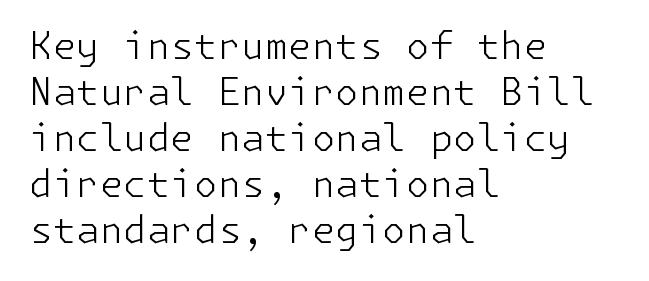
Q: Is the text bold? A: No.
Q: Is the text italic (slanted)? A: No, it is upright.
Q: Is the typeface a serif or a sans-serif typeface? A: Sans-serif.
Q: Is the text underlined? A: No.
Q: How is the paragraph aligned? A: Left-aligned.
Q: Is the spacing between letters normal or unusually wide? A: Normal.
Q: Width (condensed, normal, or wide)? A: Normal.
Q: Stroke contrast? A: Low.
Q: x-height? A: Medium.
